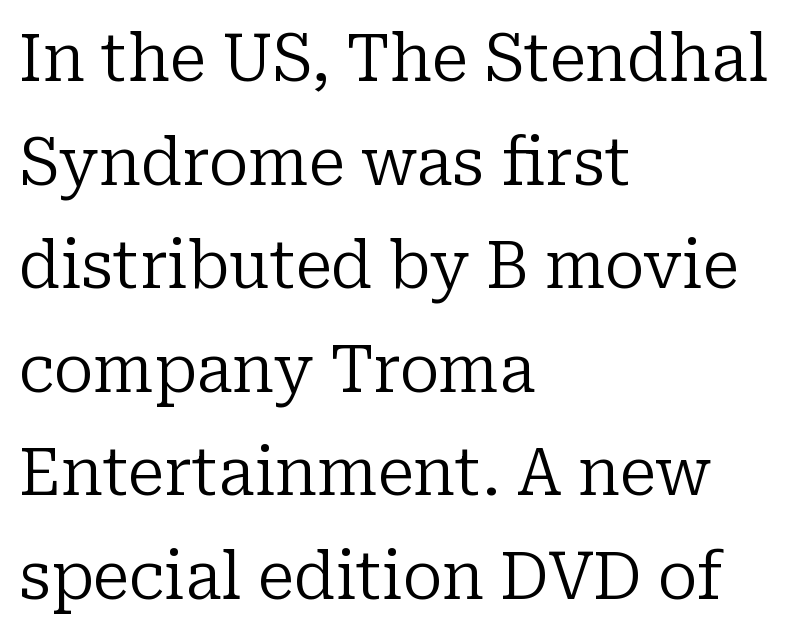
The image shows 66 px regular-weight serif type, upright; set left-aligned, normal line spacing (1.57x), normal letter spacing, not underlined; low stroke contrast and a medium x-height.
